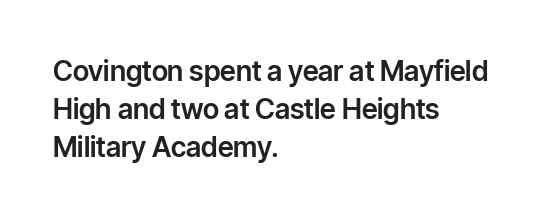
The space beneath each line is pristine and unruled. This rendering employs a face without finishing strokes, i.e., a sans-serif. Every row of glyphs begins at an identical x-position on the left. The face used here is proportionally spaced, like ordinary book or web type.
